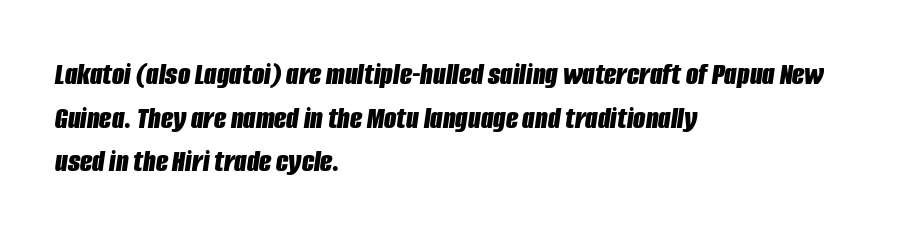
The passage shown is typed in a proportional face where columns would drift. An italicized treatment has been applied to the whole sample. The glyphs have the mass of a bold cut. Nobody touched the tracking dial on this one.
